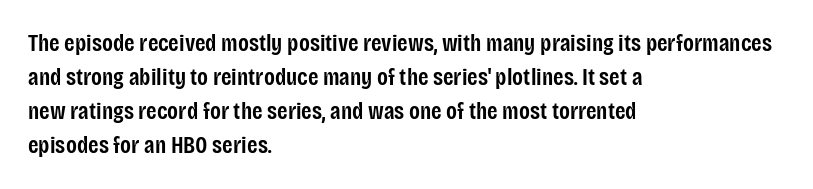
Q: Is the text bold? A: Semi-bold.
Q: Is the text italic (slanted)? A: No, it is upright.
Q: Is the text underlined? A: No.
Q: How is the paragraph aligned? A: Left-aligned.
Q: Is the spacing between letters normal or unusually wide? A: Normal.
Q: Is the spacing between lines tight, normal or loose? A: Normal.
